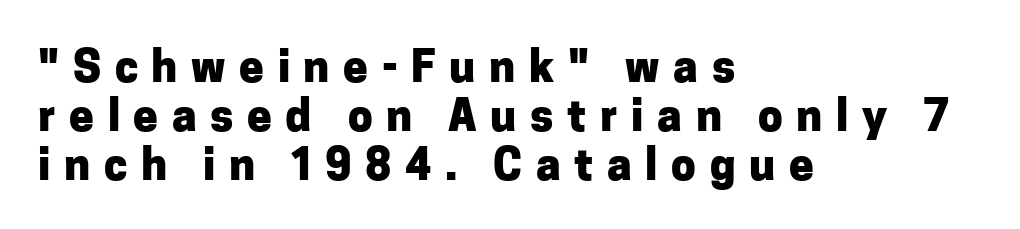
The image shows 44 px heavy sans-serif type, upright; set left-aligned, tight line spacing (1.11x), unusually wide letter spacing (+0.31 em), not underlined; low stroke contrast and a medium x-height.
